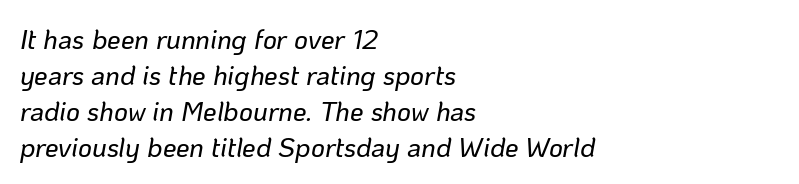
The image shows 27 px text type, italic (leaning right); set left-aligned, normal line spacing (1.33x), normal letter spacing, not underlined.
